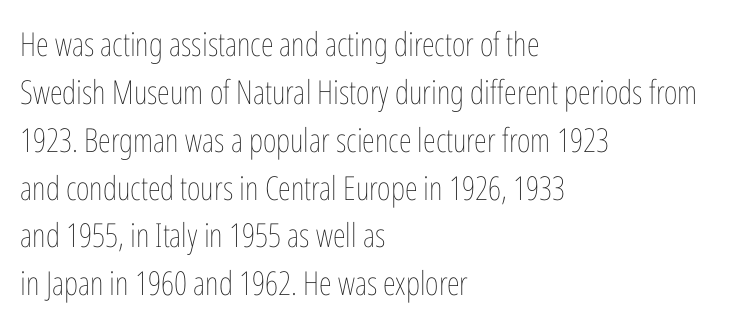
Q: Is the text bold? A: No.
Q: Is the text italic (slanted)? A: No, it is upright.
Q: Is the text underlined? A: No.
Q: How is the paragraph aligned? A: Left-aligned.
Q: Is the spacing between letters normal or unusually wide? A: Normal.
Q: Is the spacing between lines tight, normal or loose? A: Normal.
Q: Width (condensed, normal, or wide)? A: Condensed.
Q: Stroke contrast? A: Low.
Q: x-height? A: Medium.
Q: Monospaced? A: No.
